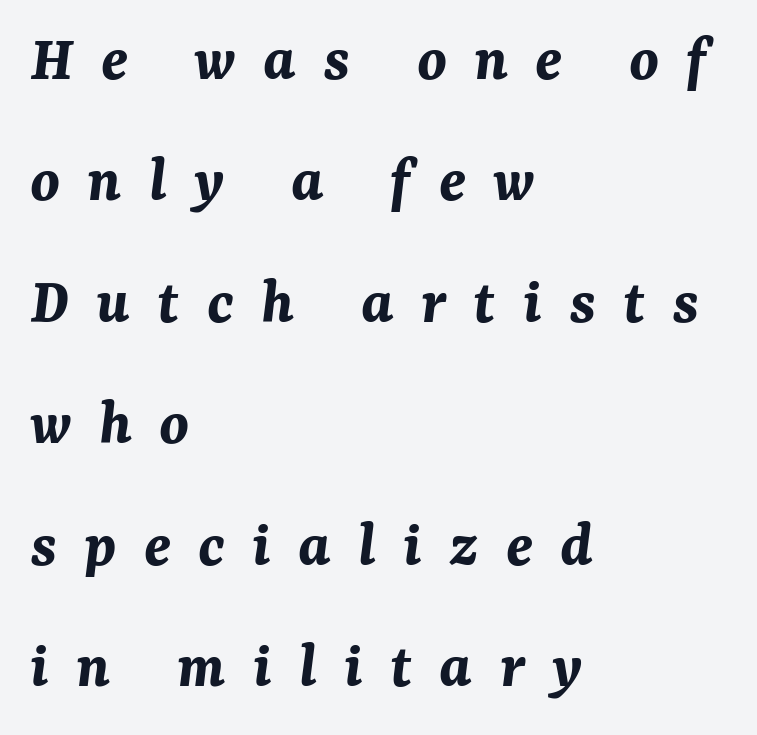
{"italic": "yes", "lean": "right", "slant_degrees": 7, "bold": "yes", "weight": "bold", "width": "normal", "stroke_contrast": "medium", "x_height": "medium", "monospaced": "no", "underline": "no", "align": "left", "line_spacing_ratio": 1.84, "letter_spacing": "wide", "letter_spacing_em": 0.41, "glyph_px": 66}
